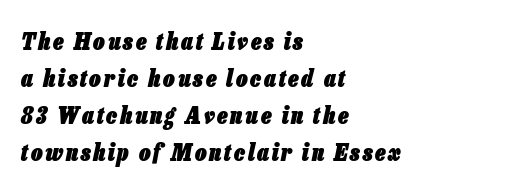
Set as a true bold cut, around the 700 mark. Normally led — the rows are evenly, conventionally spaced. The lettering tilts uniformly, giving the passage an italic look. The paragraph shown leans on its left margin. A bare baseline throughout the passage.
